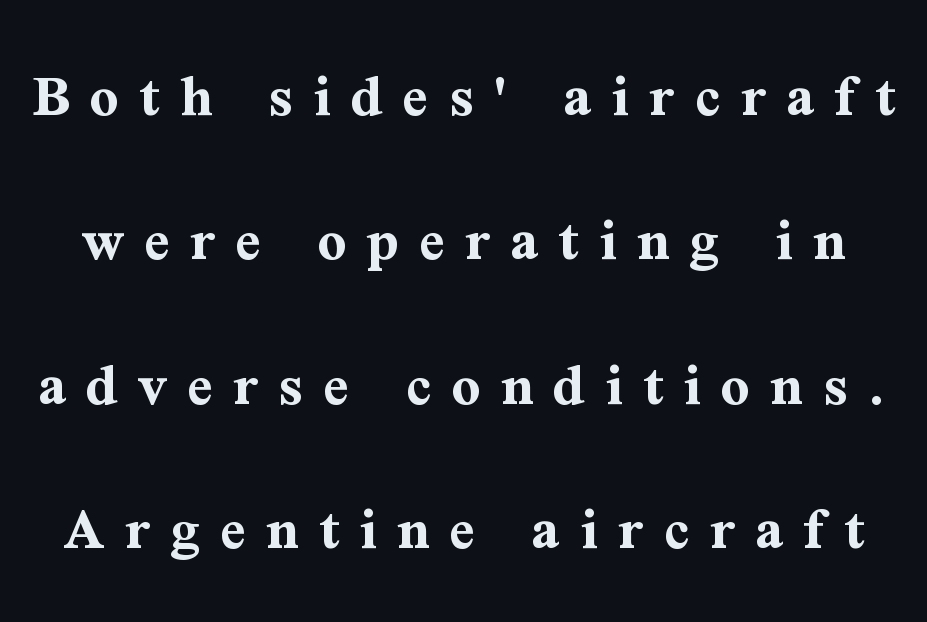
Each row of text sits above clean, open space. Classification — serif. Characters remain perfectly vertical along every line. Each word looks stretched out because of the extra space between its letters. The rendering uses a bold face; every stroke is thick and dark.
